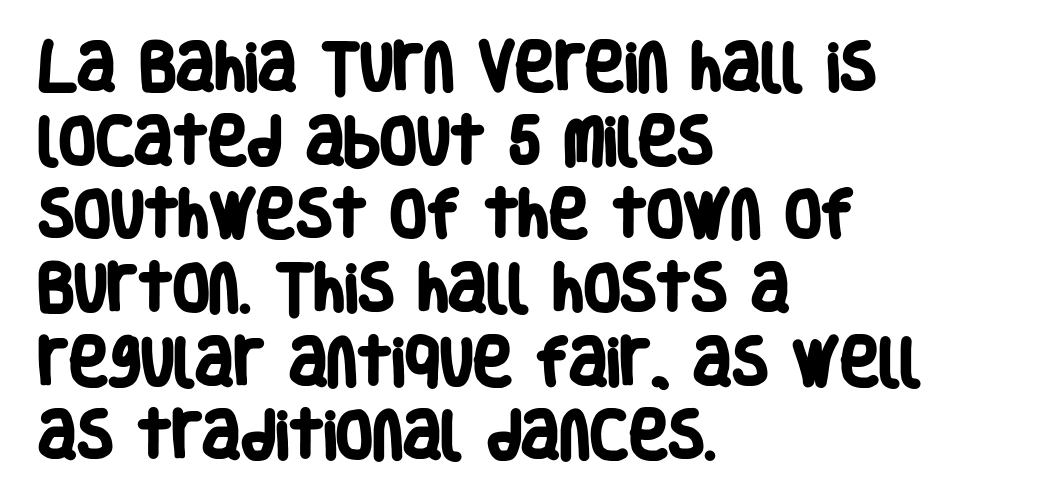
{"serif": "no", "bold": "yes", "weight": "heavy", "width": "condensed", "stroke_contrast": "low", "x_height": "large", "monospaced": "no", "underline": "no", "align": "left", "line_spacing": "normal", "line_spacing_ratio": 1.39, "letter_spacing": "normal", "letter_spacing_em": 0.0, "glyph_px": 53}
